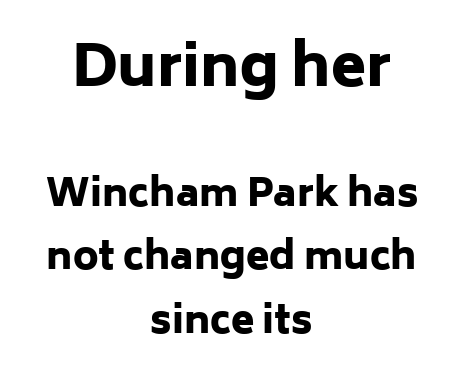
{"serif": "no", "italic": "no", "bold": "yes", "weight": "heavy", "width": "normal", "stroke_contrast": "low", "x_height": "medium", "monospaced": "no", "underline": "no", "align": "center", "line_spacing": "normal", "line_spacing_ratio": 1.67, "letter_spacing": "normal", "letter_spacing_em": 0.0, "larger_block": "first", "size_ratio": 1.5, "glyph_px": 57}
